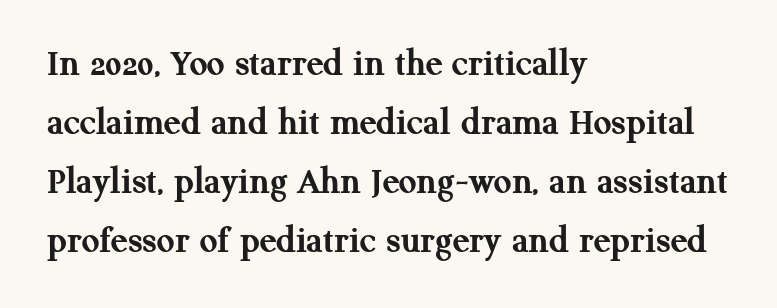
{"serif": "yes", "italic": "no", "bold": "yes", "weight": "semibold", "width": "normal", "stroke_contrast": "medium", "x_height": "medium", "monospaced": "no", "underline": "no", "align": "left", "line_spacing": "normal", "line_spacing_ratio": 1.51, "letter_spacing": "normal", "letter_spacing_em": 0.0, "glyph_px": 39}
